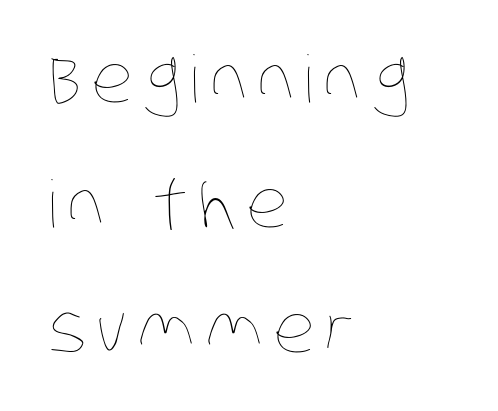
Q: Is the text bold? A: No.
Q: Is the text underlined? A: No.
Q: How is the paragraph aligned? A: Left-aligned.
Q: Is the spacing between lines tight, normal or loose? A: Loose.
Q: Width (condensed, normal, or wide)? A: Condensed.
Q: Stroke contrast? A: Low.
Q: x-height? A: Large.
Q: Monospaced? A: No.
